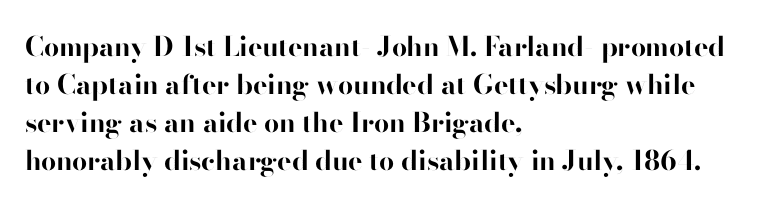
The image shows 27 px bold type, upright; set left-aligned, normal line spacing (1.41x), normal letter spacing, not underlined.
